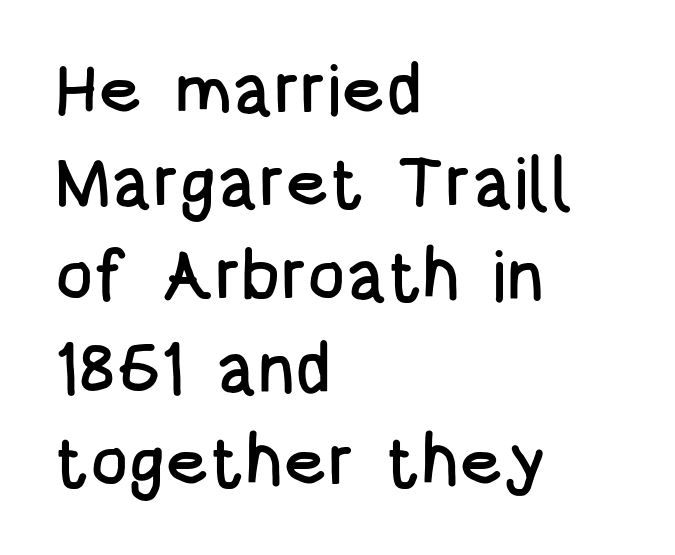
Q: Is the text italic (slanted)? A: No, it is upright.
Q: Is the typeface a serif or a sans-serif typeface? A: Sans-serif.
Q: Is the text underlined? A: No.
Q: How is the paragraph aligned? A: Left-aligned.
Q: Is the spacing between letters normal or unusually wide? A: Normal.
Q: Is the spacing between lines tight, normal or loose? A: Normal.
Q: Width (condensed, normal, or wide)? A: Condensed.
Q: Stroke contrast? A: Low.
Q: x-height? A: Large.
Q: Monospaced? A: No.
